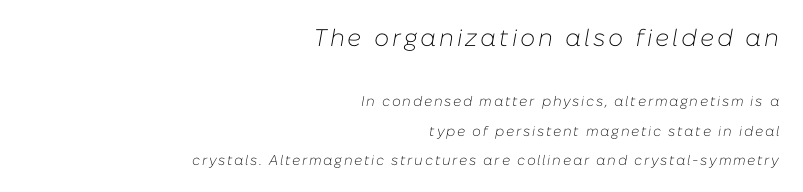
The specimen omits any rule beneath the text block's lines. Honestly, the rows look like they've been pulled way apart. No chunkiness to these letters — they're not bold. Every character sits at an angle, as italics do.
